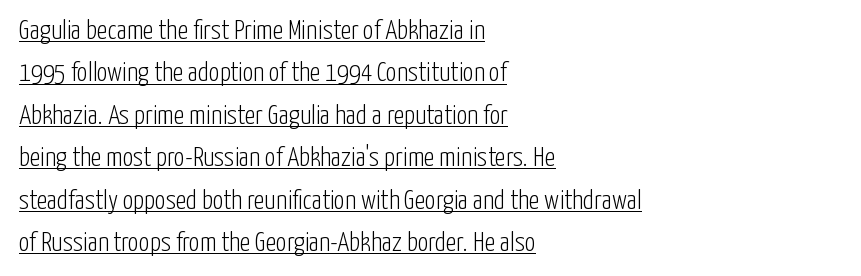
The image shows 27 px text type, upright; set left-aligned, normal line spacing (1.57x), normal letter spacing, underlined.
